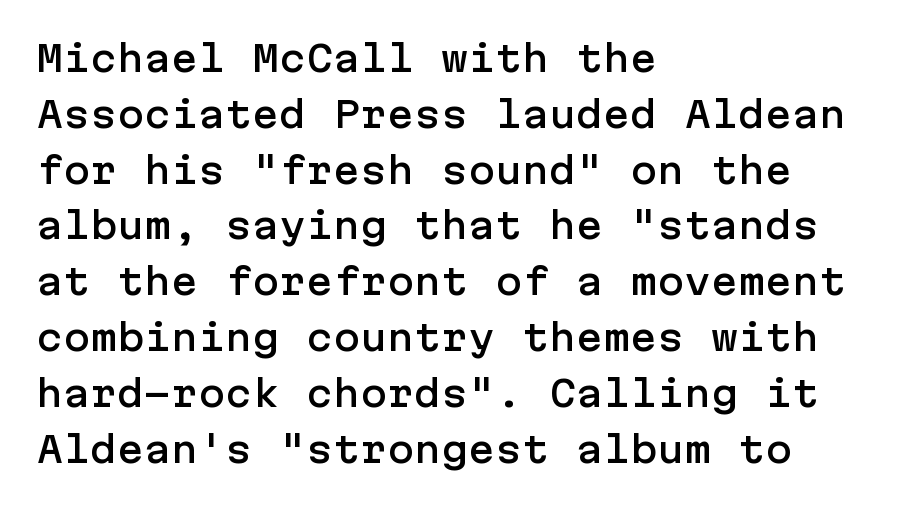
Q: Is the text italic (slanted)? A: No, it is upright.
Q: Is the typeface a serif or a sans-serif typeface? A: Sans-serif.
Q: Is the text underlined? A: No.
Q: How is the paragraph aligned? A: Left-aligned.
Q: Is the spacing between letters normal or unusually wide? A: Normal.
Q: Is the spacing between lines tight, normal or loose? A: Normal.
Q: Width (condensed, normal, or wide)? A: Normal.
Q: Stroke contrast? A: Low.
Q: x-height? A: Medium.
